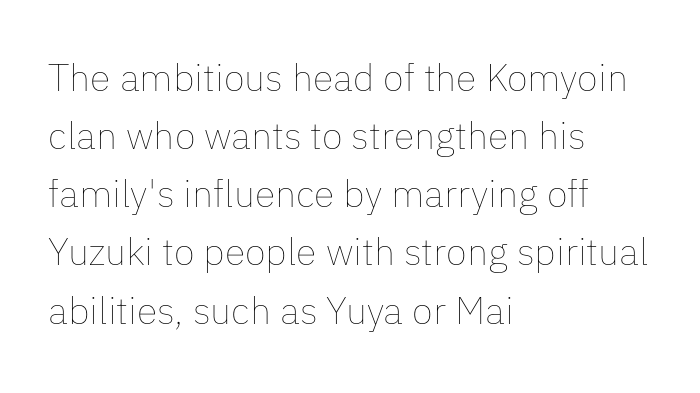
{"italic": "no", "bold": "no", "weight": "thin", "width": "normal", "stroke_contrast": "low", "x_height": "medium", "monospaced": "no", "underline": "no", "align": "left", "line_spacing": "normal", "line_spacing_ratio": 1.53, "letter_spacing": "normal", "letter_spacing_em": 0.0, "glyph_px": 38}
